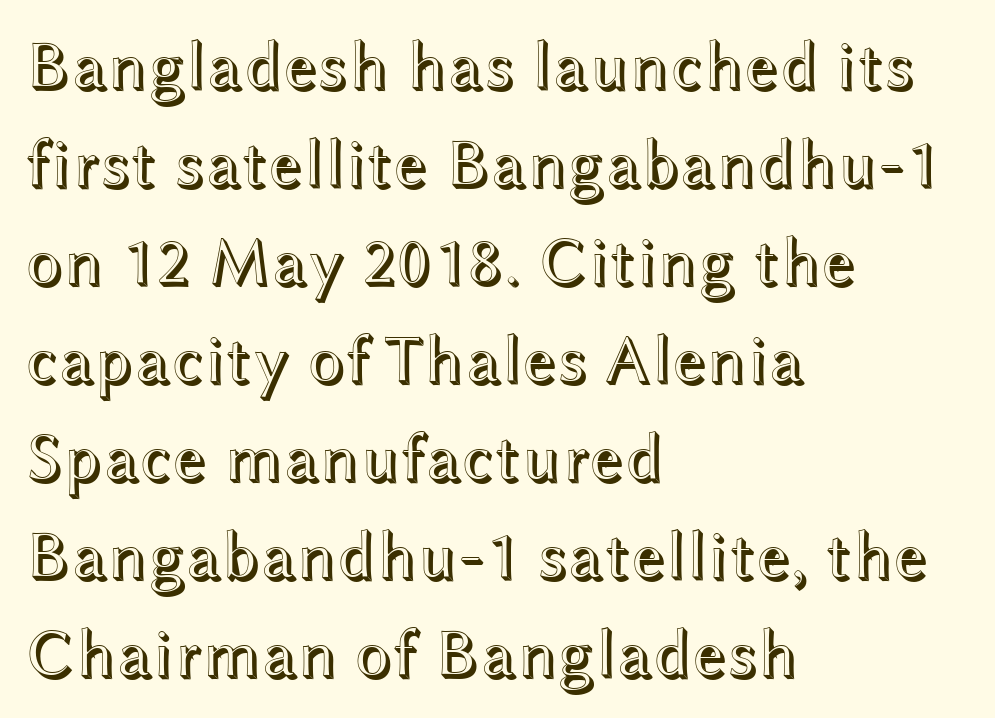
Letters rest on an invisible, unmarked baseline. The passage shown is typed in a proportional face where columns would drift. In terms of letterspacing, this is plain default setting. These lines were composed using upright roman letters. A classic flush-left, rag-right setting is used for this passage.
